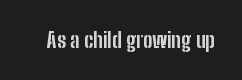
Q: Is the text bold? A: Yes.
Q: Is the text italic (slanted)? A: No, it is upright.
Q: Is the text underlined? A: No.
Q: Is the spacing between letters normal or unusually wide? A: Normal.
